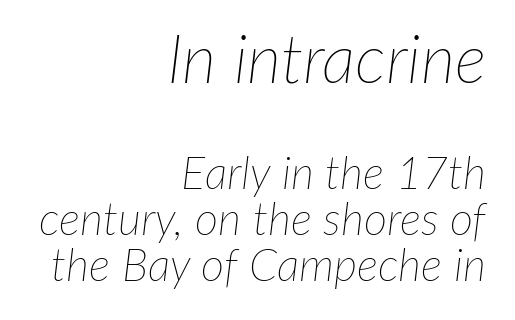
Q: Is the text bold? A: No.
Q: Is the text italic (slanted)? A: Yes, it leans right by about 7 degrees.
Q: Is the text underlined? A: No.
Q: How is the paragraph aligned? A: Right-aligned.
Q: Is the spacing between letters normal or unusually wide? A: Normal.
Q: Is the spacing between lines tight, normal or loose? A: Tight.
Q: Which block of text is set in a larger size, the first (top) or the second (bottom)? A: The first (top) one.
Q: Width (condensed, normal, or wide)? A: Normal.
Q: Stroke contrast? A: Low.
Q: x-height? A: Medium.
Q: Monospaced? A: No.
